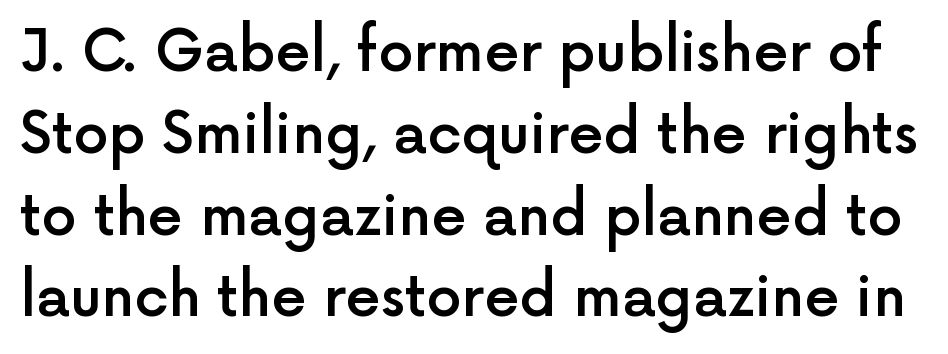
Between one letter and the next there's only the usual sliver of space. Each letter keeps its own natural width here, so spacing adapts to shape. Characters remain perfectly vertical along every line. Its strokes are somewhat broadened, the hallmark of semibold type.
